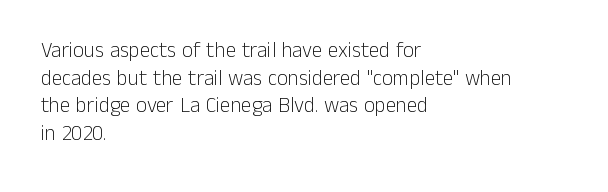
The image shows 21 px text type, upright; set left-aligned, normal line spacing (1.32x), normal letter spacing, not underlined.
